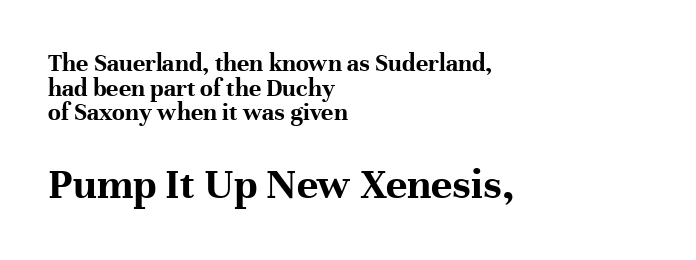
Leading: reduced. The rag falls on the right side of this text block. Which of the two is more prominent by size? The second, at the bottom. Lines of text with bare space underneath. A typesetter would call this proportional, since set widths differ per character.
